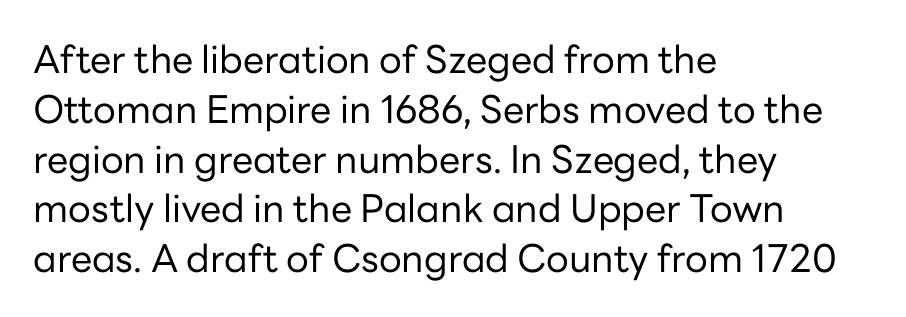
Q: Is the text bold? A: No.
Q: Is the text italic (slanted)? A: No, it is upright.
Q: Is the typeface a serif or a sans-serif typeface? A: Sans-serif.
Q: Is the text underlined? A: No.
Q: How is the paragraph aligned? A: Left-aligned.
Q: Is the spacing between letters normal or unusually wide? A: Normal.
Q: Is the spacing between lines tight, normal or loose? A: Normal.
Q: Width (condensed, normal, or wide)? A: Normal.
Q: Stroke contrast? A: Low.
Q: x-height? A: Medium.
Q: Monospaced? A: No.
